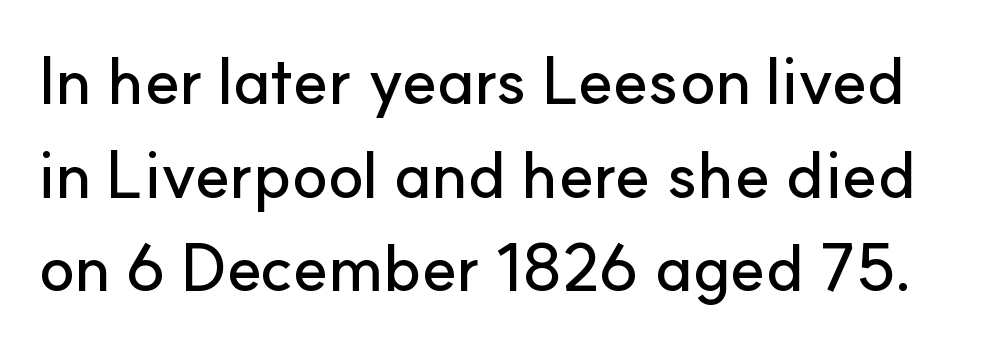
Q: Is the text italic (slanted)? A: No, it is upright.
Q: Is the typeface a serif or a sans-serif typeface? A: Sans-serif.
Q: Is the text underlined? A: No.
Q: Is the spacing between letters normal or unusually wide? A: Normal.
Q: Is the spacing between lines tight, normal or loose? A: Normal.
Q: Width (condensed, normal, or wide)? A: Normal.
Q: Stroke contrast? A: Low.
Q: x-height? A: Small.
Q: Monospaced? A: No.
